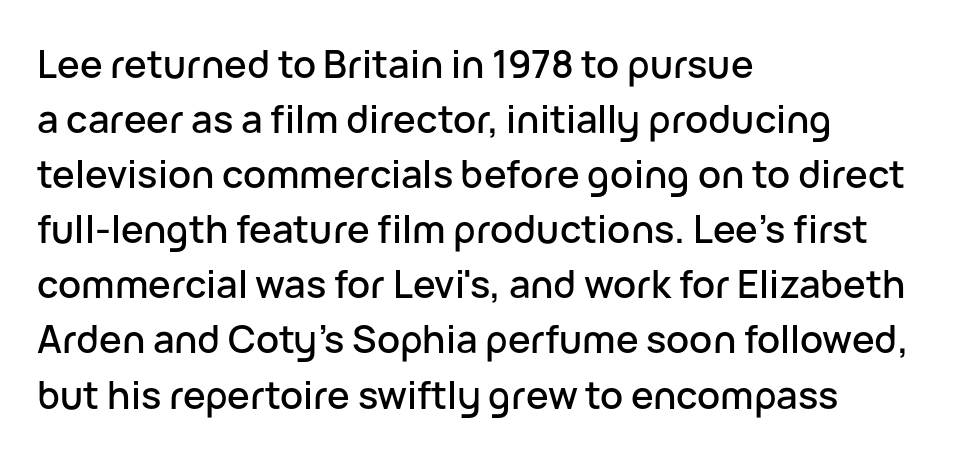
{"serif": "no", "italic": "no", "width": "normal", "stroke_contrast": "low", "x_height": "medium", "monospaced": "no", "underline": "no", "align": "left", "line_spacing": "normal", "line_spacing_ratio": 1.45, "letter_spacing": "normal", "letter_spacing_em": 0.0, "glyph_px": 38}
